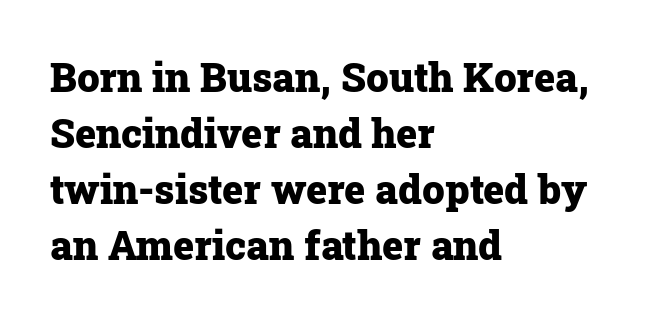
The ragged edge is on the right, which tells us the setting is flush left. The rendering uses natural spacing where letterforms have individual widths. Typographically, this falls in the serif category. The strip under each line holds only bare page. The face used here has the dense, thick strokes of a bold. The letters stand straight up with perfectly vertical stems.
